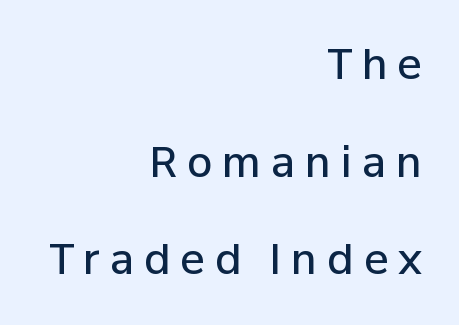
Q: Is the text bold? A: Semi-bold.
Q: Is the text italic (slanted)? A: No, it is upright.
Q: Is the typeface a serif or a sans-serif typeface? A: Sans-serif.
Q: Is the text underlined? A: No.
Q: How is the paragraph aligned? A: Right-aligned.
Q: Is the spacing between letters normal or unusually wide? A: Unusually wide.
Q: Is the spacing between lines tight, normal or loose? A: Loose.
Q: Width (condensed, normal, or wide)? A: Normal.
Q: Stroke contrast? A: Low.
Q: x-height? A: Medium.
Q: Monospaced? A: No.
